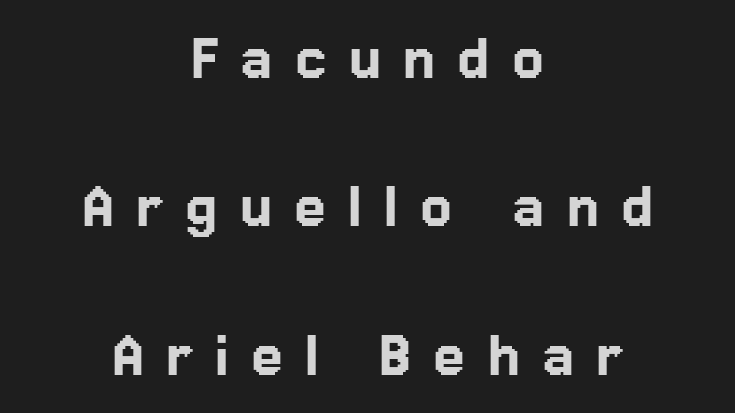
Q: Is the text italic (slanted)? A: No, it is upright.
Q: Is the typeface a serif or a sans-serif typeface? A: Sans-serif.
Q: Is the text underlined? A: No.
Q: How is the paragraph aligned? A: Centered.
Q: Is the spacing between letters normal or unusually wide? A: Unusually wide.
Q: Is the spacing between lines tight, normal or loose? A: Loose.
Q: Width (condensed, normal, or wide)? A: Normal.
Q: Stroke contrast? A: Low.
Q: x-height? A: Medium.
Q: Monospaced? A: No.
